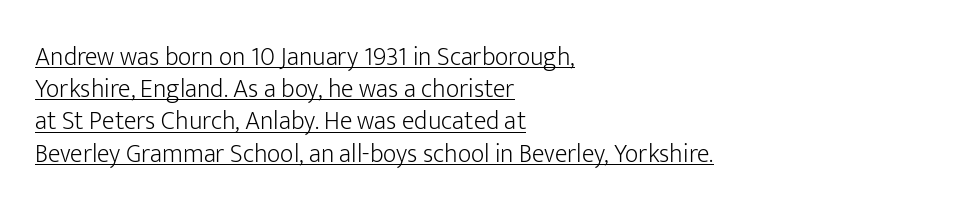
The image shows 26 px text type, upright; set left-aligned, line spacing 1.24x, normal letter spacing, underlined.
